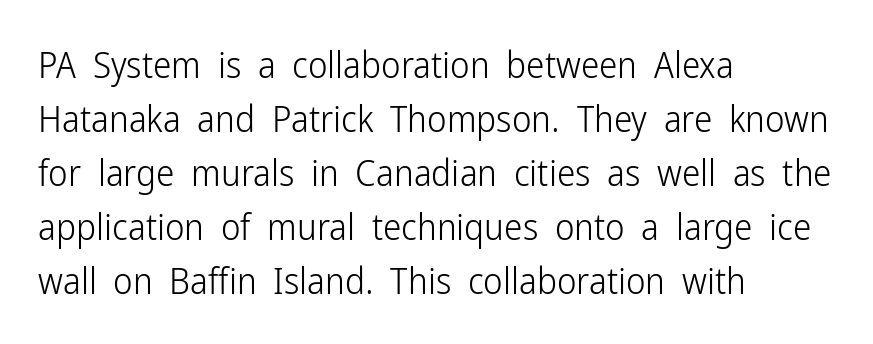
Q: Is the text bold? A: No.
Q: Is the text italic (slanted)? A: No, it is upright.
Q: Is the typeface a serif or a sans-serif typeface? A: Sans-serif.
Q: Is the text underlined? A: No.
Q: How is the paragraph aligned? A: Left-aligned.
Q: Is the spacing between letters normal or unusually wide? A: Normal.
Q: Is the spacing between lines tight, normal or loose? A: Normal.
Q: Width (condensed, normal, or wide)? A: Condensed.
Q: Stroke contrast? A: Low.
Q: x-height? A: Medium.
Q: Monospaced? A: No.
